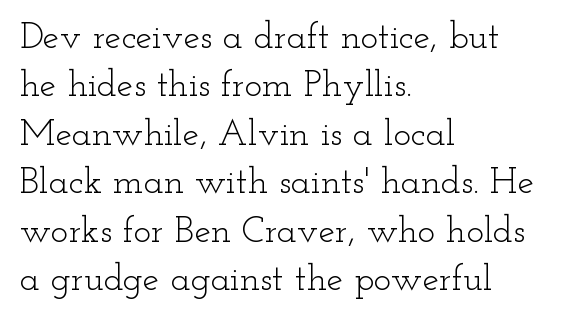
Does extra space separate the letters? No, they use regular spacing. Varying glyph widths throughout — classic text-font behaviour. Rows of type keep a routine distance in the vertical direction. The glyphs in this specimen are seriffed. Rendered with straight, roman letterforms.
